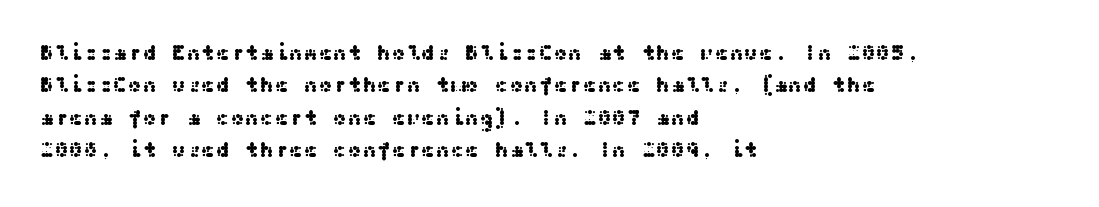
{"italic": "no", "underline": "no", "align": "left", "line_spacing": "normal", "line_spacing_ratio": 1.47, "letter_spacing": "normal", "letter_spacing_em": 0.0, "glyph_px": 22}
